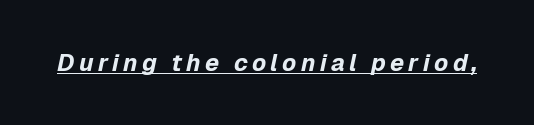
In designer terms, the underline attribute is active on this setting. A dark, heavy texture on the line: the type is bold. Italic? Definitely — the glyphs are oblique.
